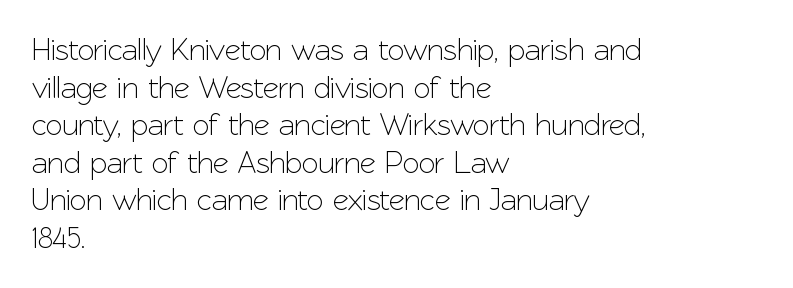
The image shows 31 px sans-serif type, upright; set left-aligned, line spacing 1.21x, normal letter spacing, not underlined; low stroke contrast and a medium x-height.
